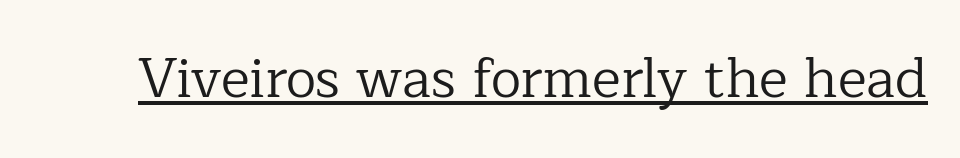
Q: Is the text bold? A: No.
Q: Is the text italic (slanted)? A: No, it is upright.
Q: Is the typeface a serif or a sans-serif typeface? A: Serif.
Q: Is the text underlined? A: Yes.
Q: Is the spacing between letters normal or unusually wide? A: Normal.
Q: Width (condensed, normal, or wide)? A: Normal.
Q: Stroke contrast? A: Low.
Q: x-height? A: Medium.
Q: Monospaced? A: No.
